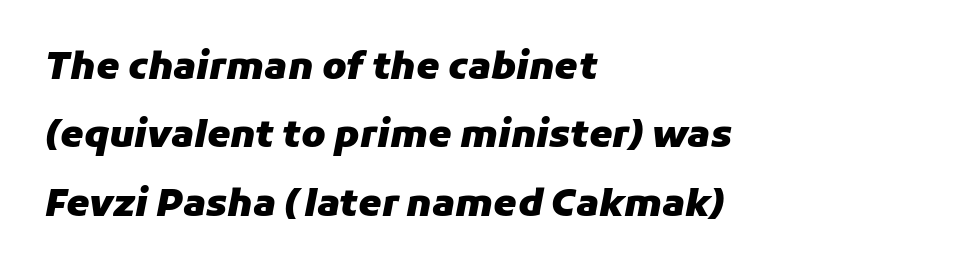
Designer's note — italics engaged. Each row of text sits above clean, open space. Chunky letters — that's bold for sure. Think of a printed novel: that variable character pitch is what you see here.
